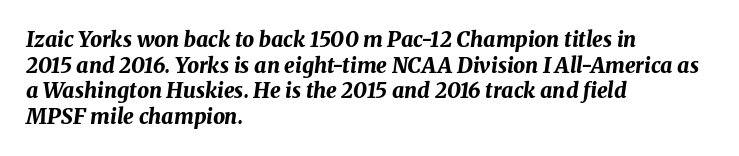
{"italic": "yes", "lean": "right", "slant_degrees": 8, "bold": "yes", "underline": "no", "align": "left", "line_spacing_ratio": 1.22, "letter_spacing": "normal", "letter_spacing_em": 0.0, "glyph_px": 21}
